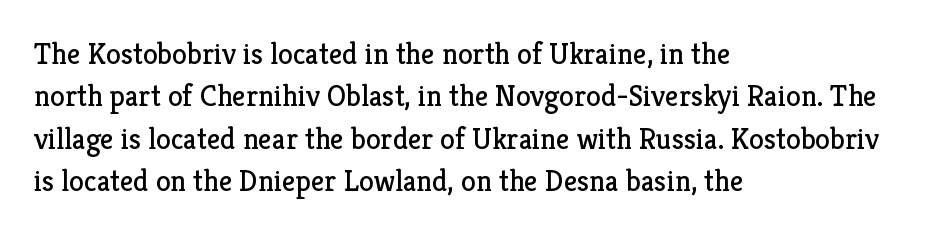
The image shows 30 px regular-weight serif type, upright; set left-aligned, normal line spacing (1.41x), normal letter spacing, not underlined; low stroke contrast and a medium x-height.
